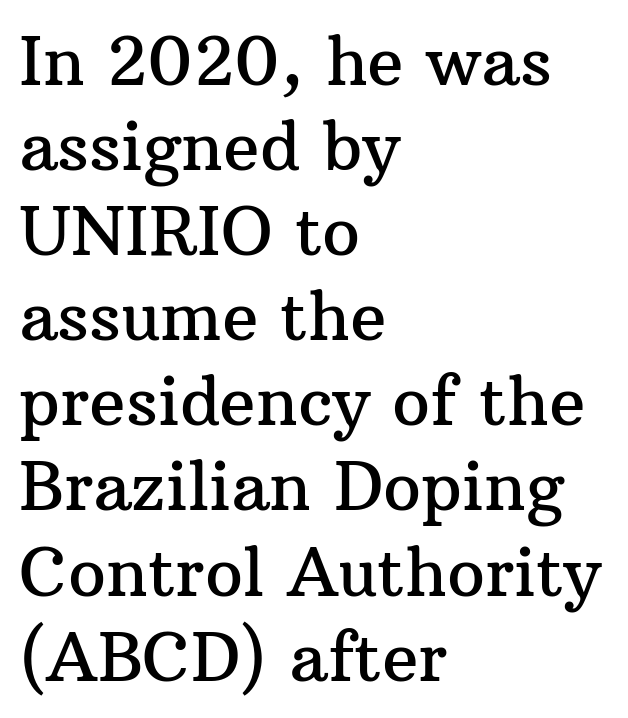
Whoever set this chose a conventional vertical rhythm. Beneath every word, the page is bare. A typesetter would mark this as roman, not italic. Casual observation: everything's shoved over to the left. Tracking value appears to be zero — textbook default spacing.
